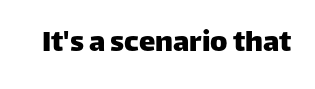
The image shows 33 px sans-serif type, upright; set normal letter spacing, not underlined; low stroke contrast and a large x-height.
